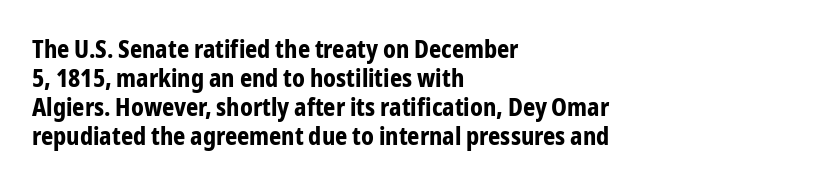
Q: Is the text bold? A: Yes.
Q: Is the text italic (slanted)? A: No, it is upright.
Q: Is the text underlined? A: No.
Q: How is the paragraph aligned? A: Left-aligned.
Q: Is the spacing between letters normal or unusually wide? A: Normal.
